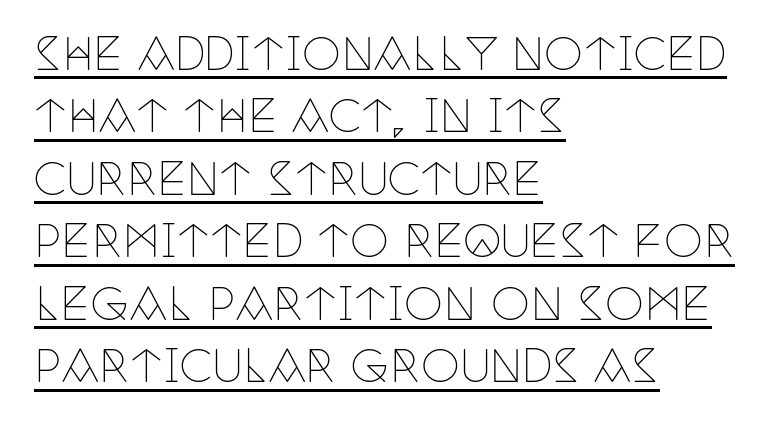
The image shows 44 px thin, condensed serif type, upright; set left-aligned, normal line spacing (1.42x), normal letter spacing, underlined; low stroke contrast and a large x-height.
